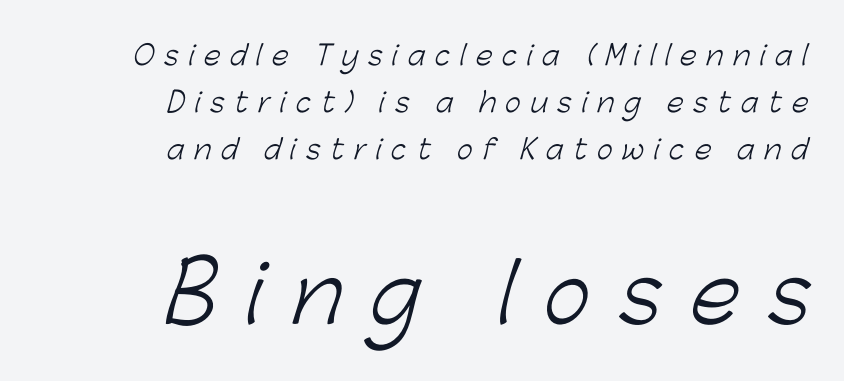
Nothing sits at the stroke ends, so this counts as sans-serif. The second block has been scaled up relative to the first. Letter spacing: wide. Typeset ragged left — the right edge is the straight one. The face used here is proportionally spaced, like ordinary book or web type.
